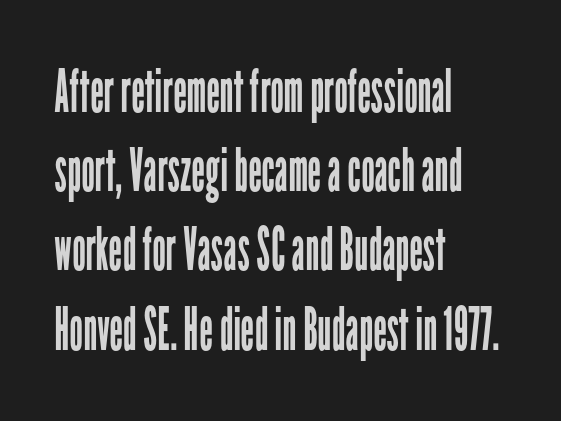
{"serif": "no", "italic": "no", "bold": "no", "weight": "regular", "width": "condensed", "stroke_contrast": "low", "x_height": "medium", "monospaced": "no", "underline": "no", "align": "left", "line_spacing": "normal", "line_spacing_ratio": 1.32, "letter_spacing": "normal", "letter_spacing_em": 0.0, "glyph_px": 60}
